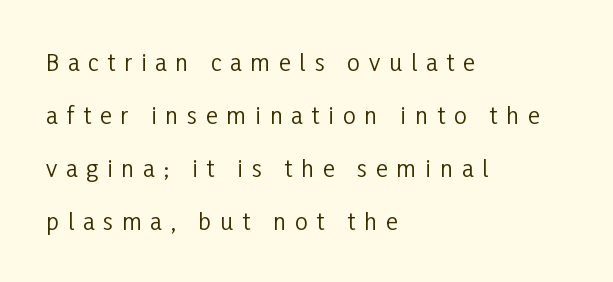
Q: Is the text bold? A: No.
Q: Is the text italic (slanted)? A: No, it is upright.
Q: Is the text underlined? A: No.
Q: How is the paragraph aligned? A: Left-aligned.
Q: Is the spacing between letters normal or unusually wide? A: Unusually wide.
Q: Is the spacing between lines tight, normal or loose? A: Loose.
